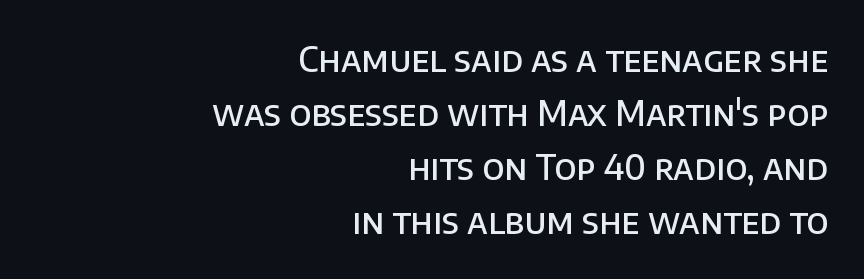
{"serif": "no", "italic": "no", "bold": "semi", "weight": "semibold", "width": "normal", "stroke_contrast": "low", "x_height": "large", "monospaced": "no", "underline": "no", "align": "right", "line_spacing": "normal", "line_spacing_ratio": 1.59, "letter_spacing": "normal", "letter_spacing_em": 0.0, "glyph_px": 34}
